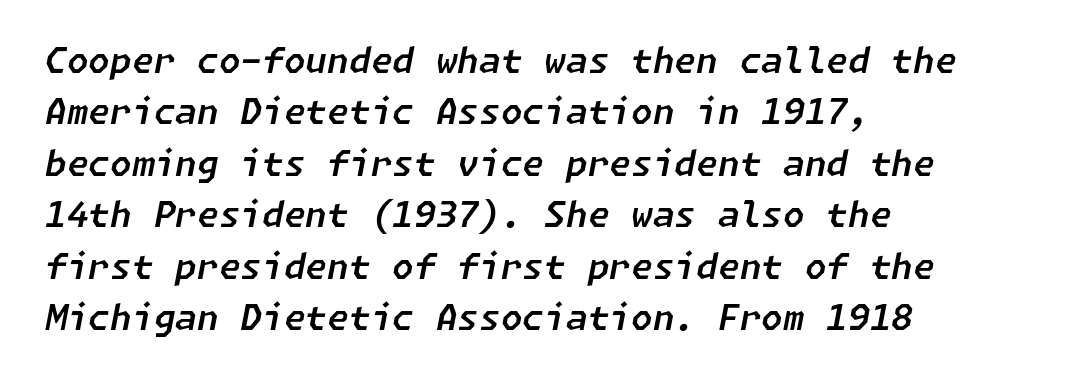
{"italic": "yes", "lean": "right", "slant_degrees": 11, "width": "normal", "stroke_contrast": "low", "x_height": "medium", "underline": "no", "align": "left", "line_spacing": "normal", "line_spacing_ratio": 1.47, "letter_spacing": "normal", "letter_spacing_em": 0.0, "glyph_px": 35}
